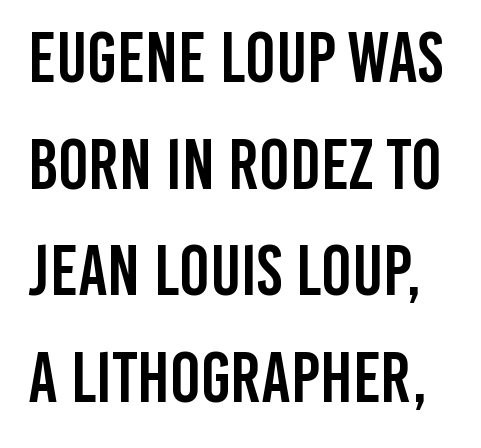
Q: Is the text italic (slanted)? A: No, it is upright.
Q: Is the typeface a serif or a sans-serif typeface? A: Sans-serif.
Q: Is the text underlined? A: No.
Q: Is the spacing between letters normal or unusually wide? A: Normal.
Q: Is the spacing between lines tight, normal or loose? A: Normal.
Q: Width (condensed, normal, or wide)? A: Condensed.
Q: Stroke contrast? A: Low.
Q: x-height? A: Large.
Q: Monospaced? A: No.
